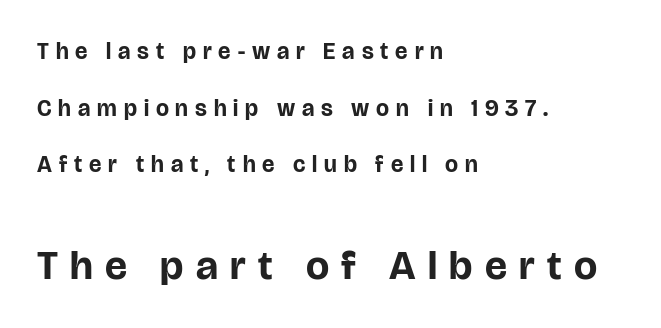
Q: Is the text bold? A: Yes.
Q: Is the text italic (slanted)? A: No, it is upright.
Q: Is the typeface a serif or a sans-serif typeface? A: Sans-serif.
Q: Is the text underlined? A: No.
Q: How is the paragraph aligned? A: Left-aligned.
Q: Is the spacing between letters normal or unusually wide? A: Unusually wide.
Q: Is the spacing between lines tight, normal or loose? A: Loose.
Q: Which block of text is set in a larger size, the first (top) or the second (bottom)? A: The second (bottom) one.
Q: Width (condensed, normal, or wide)? A: Normal.
Q: Stroke contrast? A: Low.
Q: x-height? A: Large.
Q: Monospaced? A: No.
